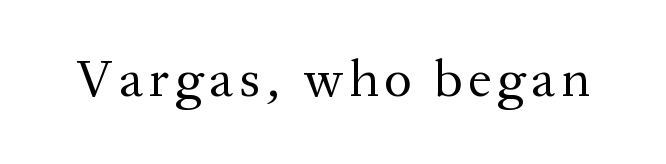
The image shows 53 px regular-weight serif type, upright; set not underlined; medium stroke contrast and a medium x-height.
